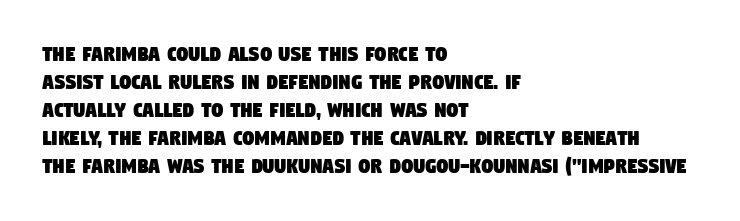
Q: Is the text underlined? A: No.
Q: How is the paragraph aligned? A: Left-aligned.
Q: Is the spacing between letters normal or unusually wide? A: Normal.
